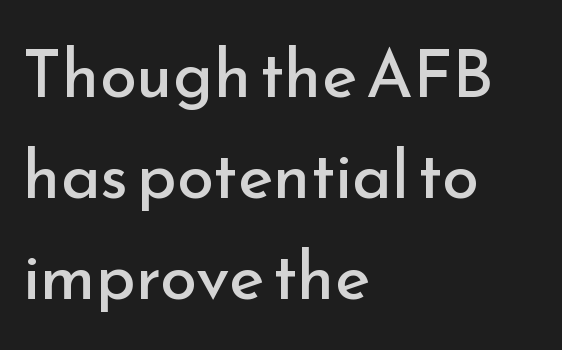
{"serif": "no", "italic": "no", "bold": "no", "weight": "regular", "width": "normal", "stroke_contrast": "low", "x_height": "small", "monospaced": "no", "underline": "no", "align": "left", "line_spacing": "normal", "line_spacing_ratio": 1.51, "letter_spacing": "normal", "letter_spacing_em": 0.0, "glyph_px": 67}
